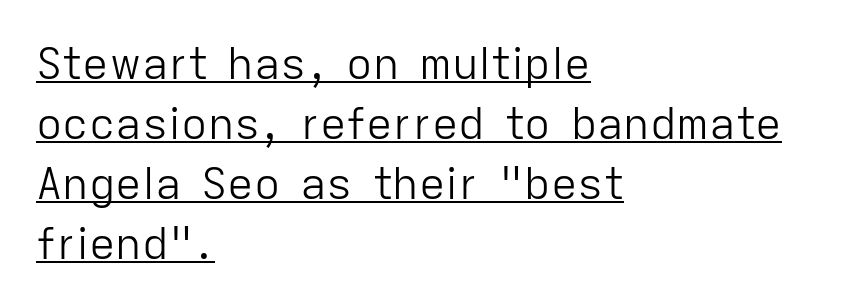
{"serif": "no", "italic": "no", "bold": "no", "weight": "light", "width": "normal", "stroke_contrast": "low", "x_height": "medium", "monospaced": "no", "underline": "yes", "align": "left", "line_spacing": "normal", "line_spacing_ratio": 1.36, "letter_spacing": "normal", "letter_spacing_em": 0.0, "glyph_px": 44}
